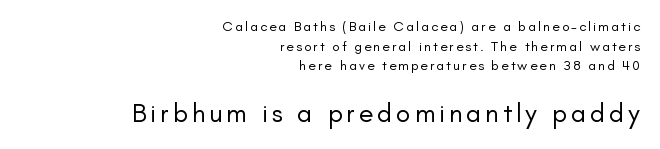
A student would call this right alignment; a typographer would say flush right, rag left. Reading top to bottom, the characters get bigger at the block break. The string is rendered with underlining switched off. Students, observe: this is what conventionally led text looks like.
